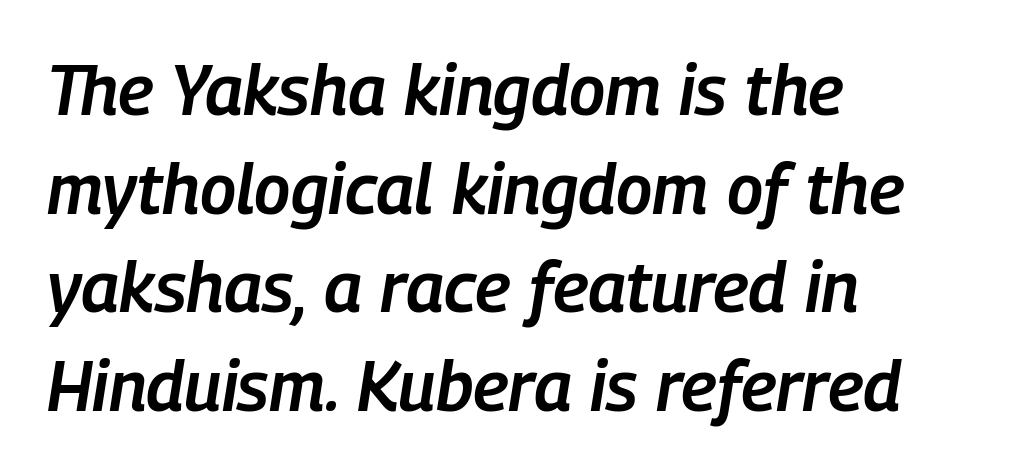
{"italic": "yes", "lean": "right", "slant_degrees": 9, "bold": "semi", "weight": "semibold", "width": "condensed", "stroke_contrast": "low", "x_height": "medium", "monospaced": "no", "underline": "no", "align": "left", "line_spacing": "normal", "line_spacing_ratio": 1.41, "letter_spacing": "normal", "letter_spacing_em": 0.0, "glyph_px": 70}
